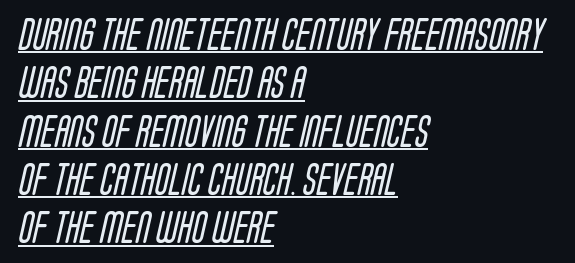
The image shows 32 px regular-weight, condensed sans-serif type; set left-aligned, normal line spacing (1.51x), normal letter spacing, underlined; low stroke contrast and a large x-height.
